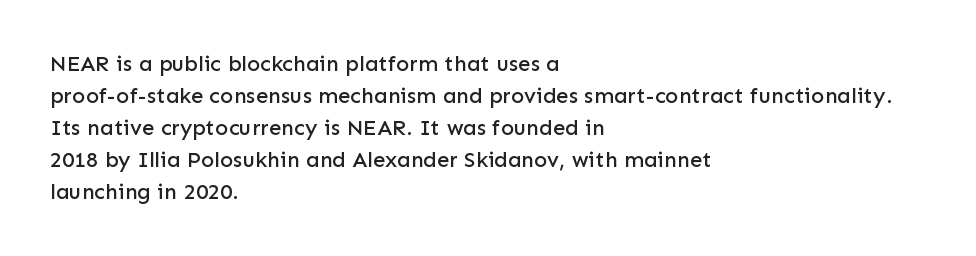
Q: Is the text italic (slanted)? A: No, it is upright.
Q: Is the text underlined? A: No.
Q: How is the paragraph aligned? A: Left-aligned.
Q: Is the spacing between letters normal or unusually wide? A: Normal.
Q: Is the spacing between lines tight, normal or loose? A: Normal.
